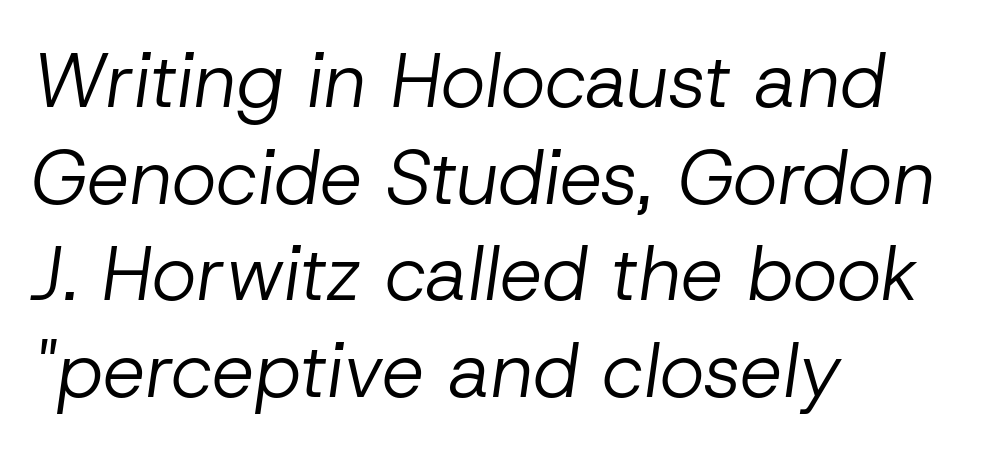
The image shows 76 px regular-weight type, italic (leaning right); set left-aligned, normal line spacing (1.27x), normal letter spacing, not underlined; low stroke contrast and a medium x-height.
